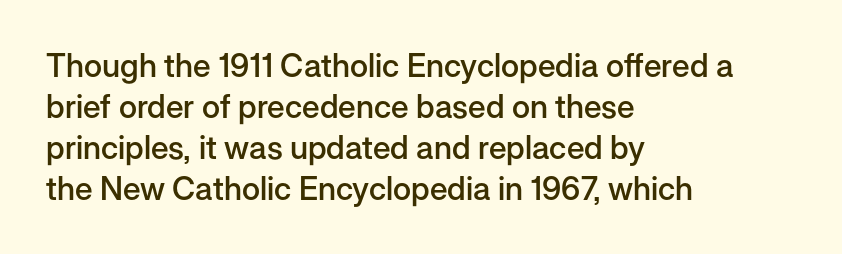
Q: Is the text bold? A: Semi-bold.
Q: Is the text italic (slanted)? A: No, it is upright.
Q: Is the typeface a serif or a sans-serif typeface? A: Sans-serif.
Q: Is the text underlined? A: No.
Q: How is the paragraph aligned? A: Left-aligned.
Q: Is the spacing between letters normal or unusually wide? A: Normal.
Q: Is the spacing between lines tight, normal or loose? A: Normal.
Q: Width (condensed, normal, or wide)? A: Normal.
Q: Stroke contrast? A: Low.
Q: x-height? A: Medium.
Q: Monospaced? A: No.
